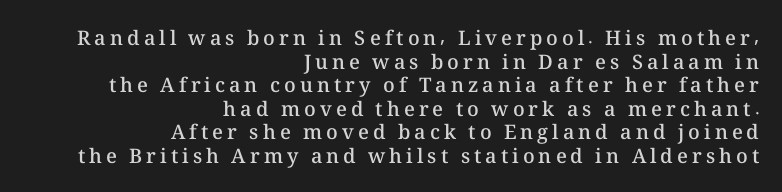
{"italic": "no", "bold": "semi", "underline": "no", "align": "right", "line_spacing_ratio": 1.18, "letter_spacing": "wide", "letter_spacing_em": 0.2, "glyph_px": 20}
